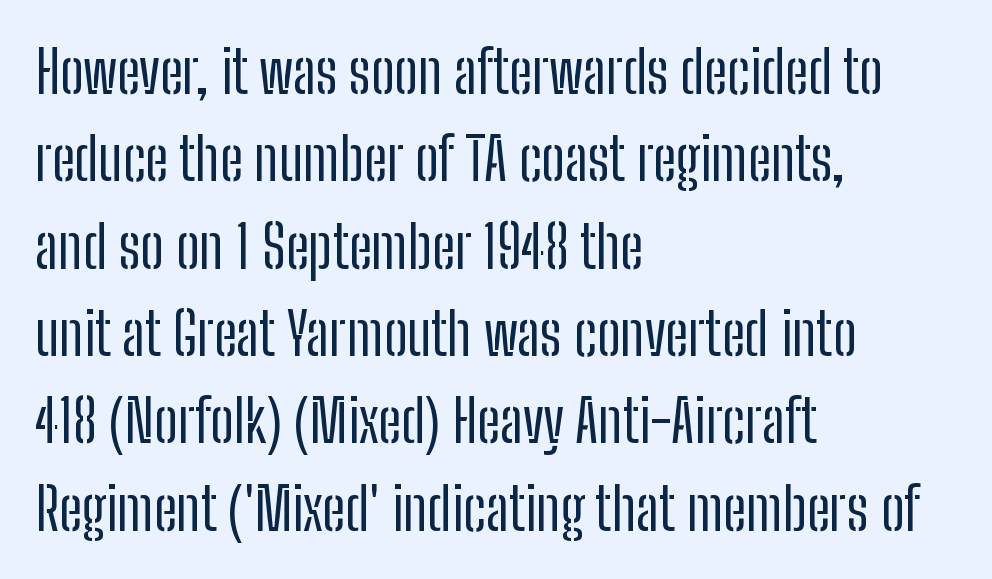
The baseline area is clear. Rows of type keep a routine distance in the vertical direction. This sample uses plain, unmodified letter spacing. Line starts are locked; line ends wander. Ordinary non-slanted type is in use. Think of a printed novel: that variable character pitch is what you see here.
